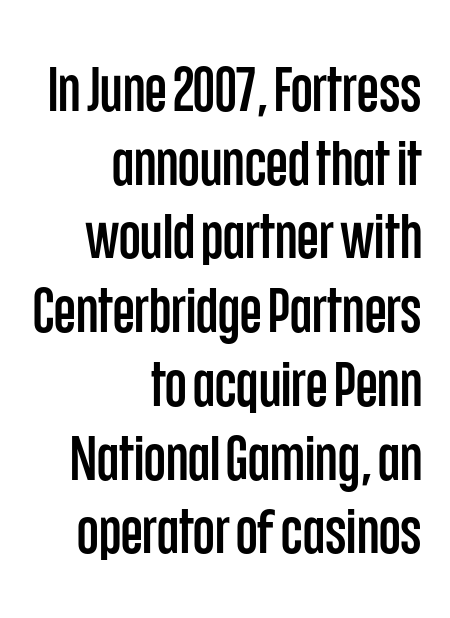
{"serif": "no", "italic": "no", "width": "condensed", "stroke_contrast": "low", "x_height": "large", "monospaced": "no", "underline": "no", "align": "right", "line_spacing_ratio": 1.17, "letter_spacing": "normal", "letter_spacing_em": 0.0, "glyph_px": 63}
